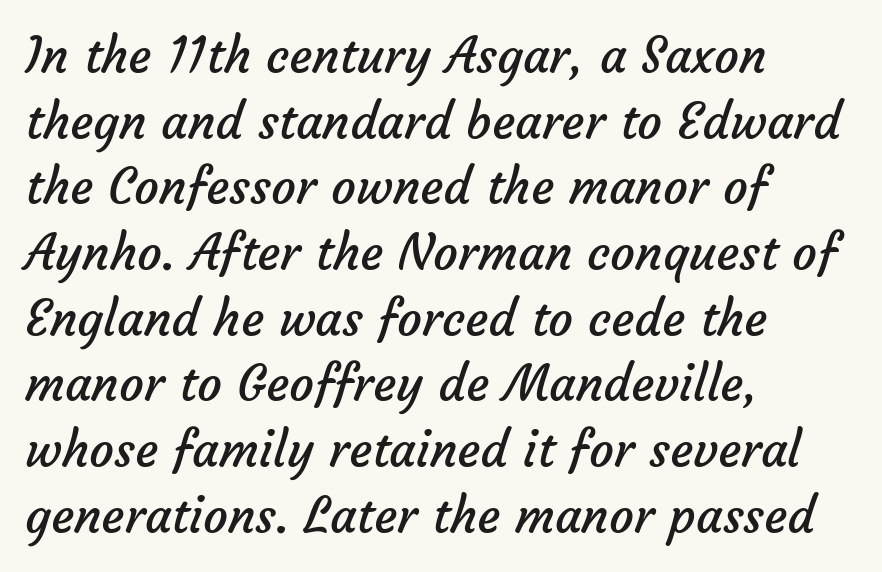
Q: Is the text bold? A: No.
Q: Is the typeface a serif or a sans-serif typeface? A: Sans-serif.
Q: Is the text underlined? A: No.
Q: How is the paragraph aligned? A: Left-aligned.
Q: Is the spacing between letters normal or unusually wide? A: Normal.
Q: Is the spacing between lines tight, normal or loose? A: Normal.
Q: Width (condensed, normal, or wide)? A: Normal.
Q: Stroke contrast? A: Low.
Q: x-height? A: Medium.
Q: Monospaced? A: No.
